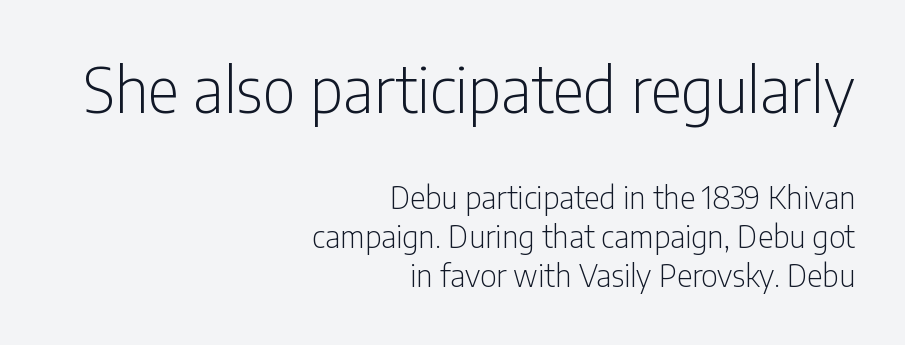
Q: Is the text bold? A: No.
Q: Is the text italic (slanted)? A: No, it is upright.
Q: Is the typeface a serif or a sans-serif typeface? A: Sans-serif.
Q: Is the text underlined? A: No.
Q: How is the paragraph aligned? A: Right-aligned.
Q: Is the spacing between letters normal or unusually wide? A: Normal.
Q: Is the spacing between lines tight, normal or loose? A: Normal.
Q: Which block of text is set in a larger size, the first (top) or the second (bottom)? A: The first (top) one.
Q: Width (condensed, normal, or wide)? A: Condensed.
Q: Stroke contrast? A: Low.
Q: x-height? A: Medium.
Q: Monospaced? A: No.
